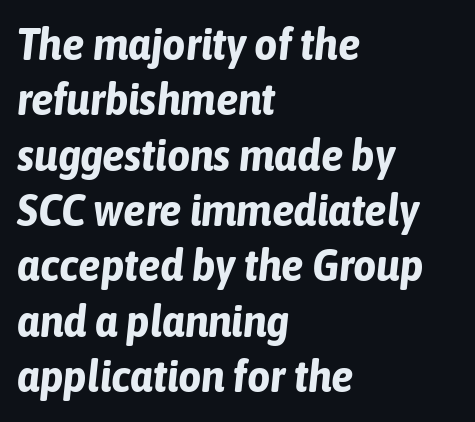
Q: Is the text bold? A: Yes.
Q: Is the text italic (slanted)? A: Yes, it leans right by about 6 degrees.
Q: Is the text underlined? A: No.
Q: How is the paragraph aligned? A: Left-aligned.
Q: Is the spacing between letters normal or unusually wide? A: Normal.
Q: Width (condensed, normal, or wide)? A: Condensed.
Q: Stroke contrast? A: Low.
Q: x-height? A: Medium.
Q: Monospaced? A: No.
